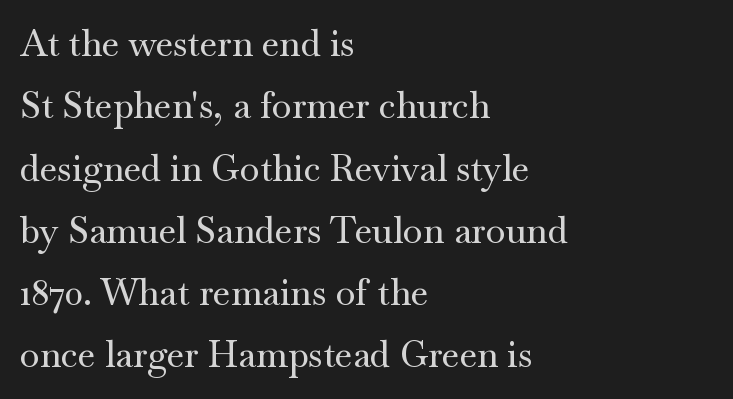
The type sits square on the baseline with zero lean. Do the characters align in a grid? No, the font is proportional. If you drew a ruler down the left edge, every line would touch it. Between one letter and the next there's only the usual sliver of space. This is serif lettering, the kind often seen in printed books.
